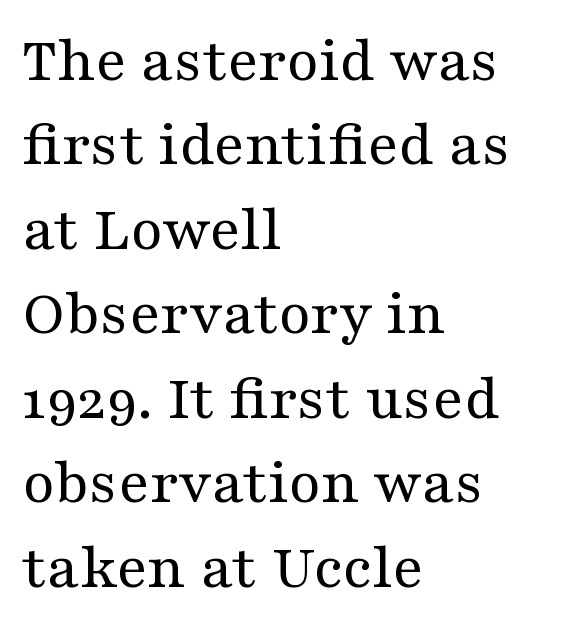
Descenders hang freely into open space. Stems and bowls with no extra thickness — not bold. Does the lettering tilt? It doesn't — this is upright. One glance says typical: line gaps are just what's usual. Characters follow at the spacing the type designer built in.
